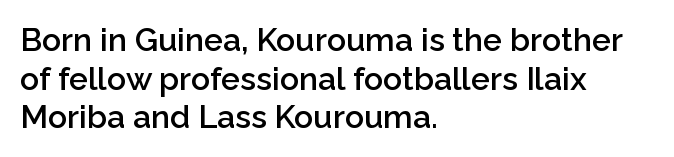
{"serif": "no", "italic": "no", "bold": "semi", "weight": "semibold", "width": "normal", "stroke_contrast": "low", "x_height": "medium", "monospaced": "no", "underline": "no", "align": "left", "line_spacing_ratio": 1.21, "letter_spacing": "normal", "letter_spacing_em": 0.0, "glyph_px": 32}
